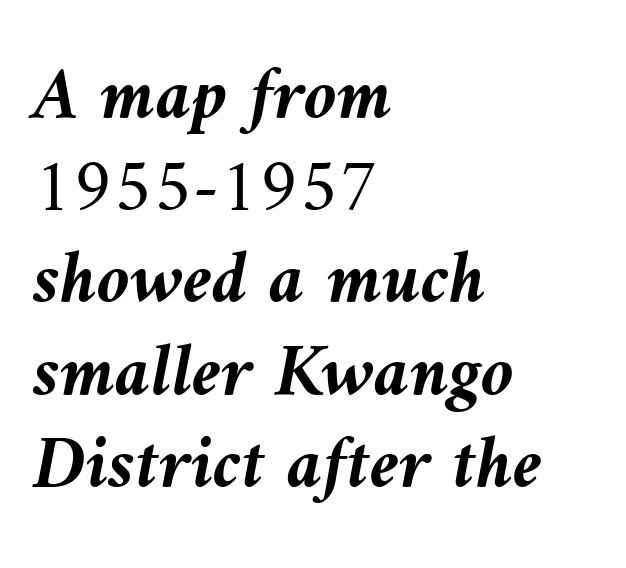
This is oblique type, the kind used for emphasis or titles. In CSS terms this would be text-align: left. Varying glyph widths throughout — classic text-font behaviour. A typesetter would call this zero additional tracking. This rendering features lettering with no underline. Typesetter's note: full bold, strokes at maximum text heaviness.
